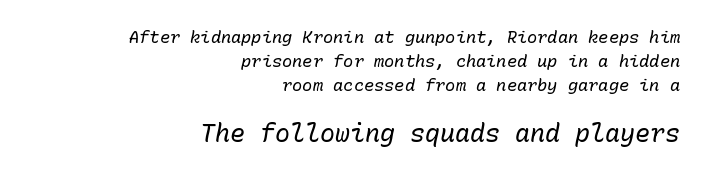
The image shows 25 px text type, italic (leaning right); set right-aligned, normal line spacing (1.41x), normal letter spacing, not underlined; the second (bottom) block is 1.47x larger.
